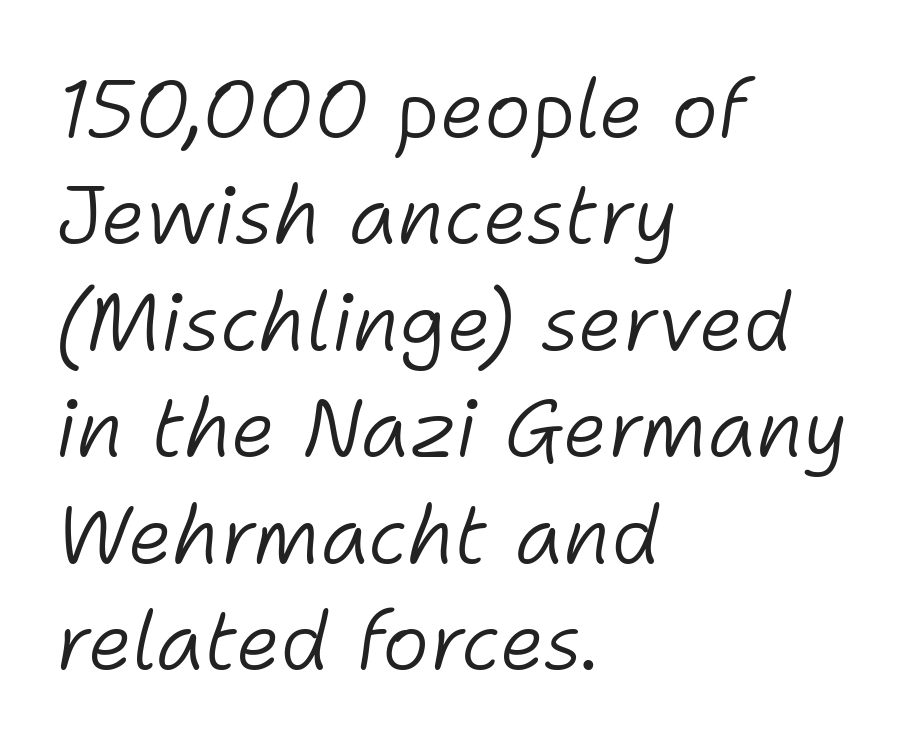
Q: Is the text bold? A: No.
Q: Is the text italic (slanted)? A: Yes, it leans right by about 11 degrees.
Q: Is the text underlined? A: No.
Q: How is the paragraph aligned? A: Left-aligned.
Q: Is the spacing between letters normal or unusually wide? A: Normal.
Q: Is the spacing between lines tight, normal or loose? A: Normal.
Q: Width (condensed, normal, or wide)? A: Normal.
Q: Stroke contrast? A: Low.
Q: x-height? A: Medium.
Q: Monospaced? A: No.
